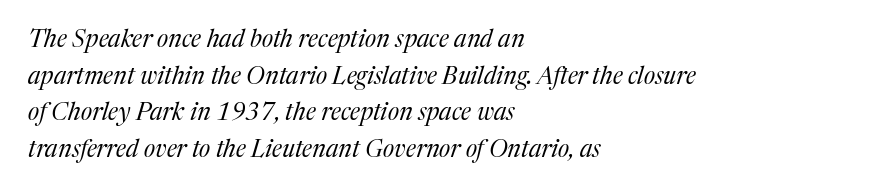
{"italic": "yes", "lean": "right", "slant_degrees": 17, "bold": "no", "underline": "no", "align": "left", "line_spacing": "normal", "line_spacing_ratio": 1.53, "letter_spacing": "normal", "letter_spacing_em": 0.0, "glyph_px": 24}
